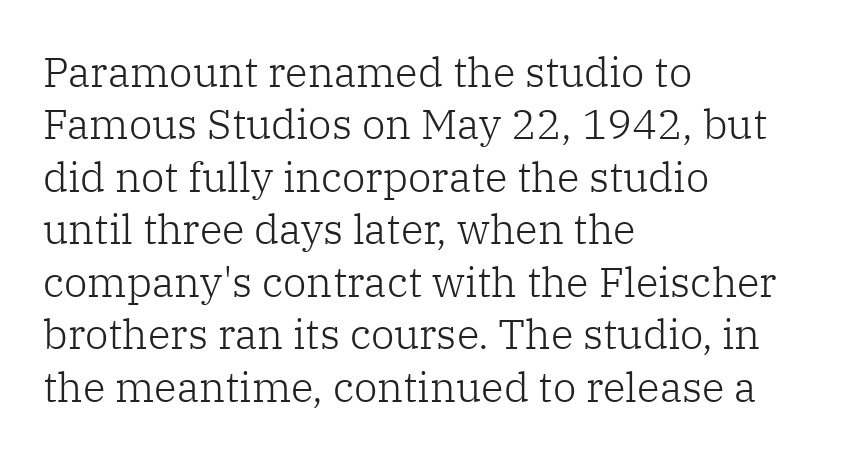
The image shows 42 px light serif type, upright; set left-aligned, normal line spacing (1.25x), normal letter spacing, not underlined; low stroke contrast and a medium x-height.
